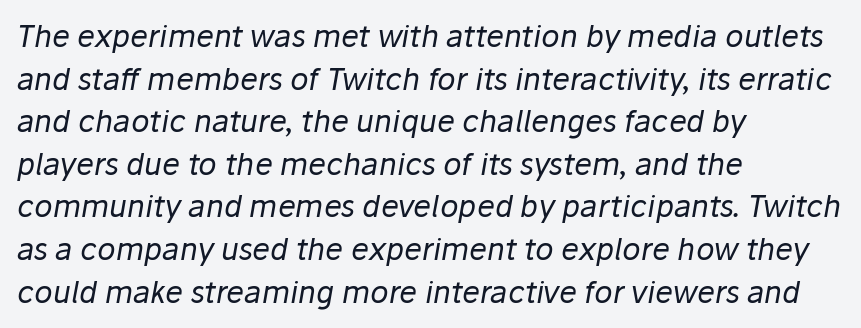
The image shows 30 px regular-weight type, italic (leaning right); set left-aligned, normal line spacing (1.42x), normal letter spacing, not underlined; low stroke contrast and a medium x-height.
